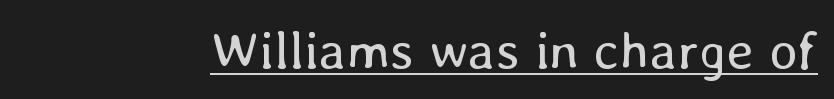
{"italic": "no", "bold": "no", "weight": "regular", "width": "normal", "stroke_contrast": "low", "x_height": "medium", "monospaced": "no", "underline": "yes", "letter_spacing": "normal", "letter_spacing_em": 0.0, "glyph_px": 54}
